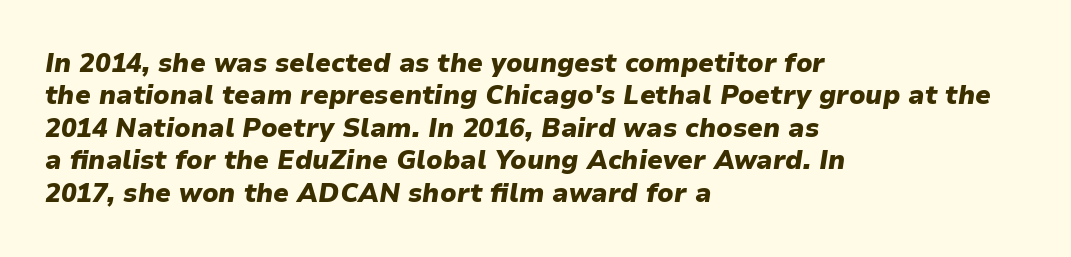
The image shows 26 px bold type, italic (leaning right); set left-aligned, normal line spacing (1.25x), normal letter spacing, not underlined.
